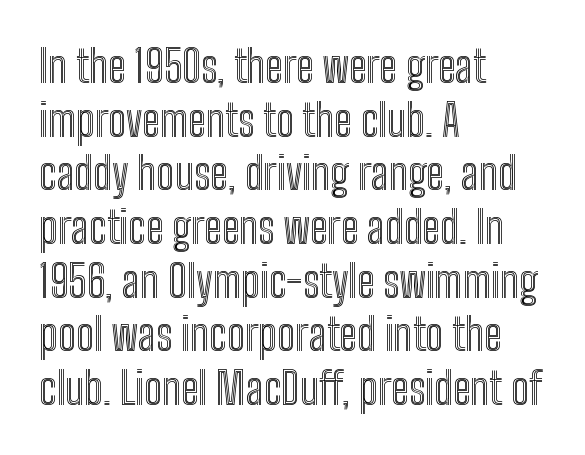
Q: Is the text italic (slanted)? A: No, it is upright.
Q: Is the text underlined? A: No.
Q: How is the paragraph aligned? A: Left-aligned.
Q: Is the spacing between letters normal or unusually wide? A: Normal.
Q: Width (condensed, normal, or wide)? A: Condensed.
Q: x-height? A: Medium.
Q: Monospaced? A: No.
